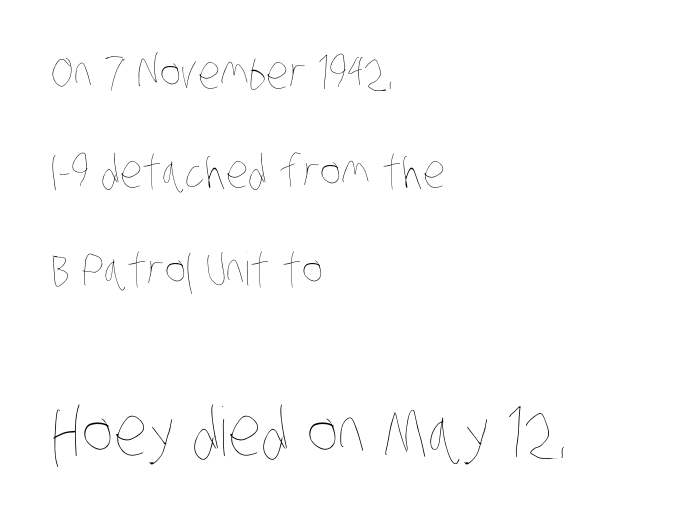
{"bold": "no", "weight": "thin", "width": "condensed", "stroke_contrast": "low", "x_height": "large", "monospaced": "no", "underline": "no", "align": "left", "line_spacing": "loose", "line_spacing_ratio": 2.19, "letter_spacing": "normal", "letter_spacing_em": 0.0, "larger_block": "second", "size_ratio": 1.49, "glyph_px": 67}
